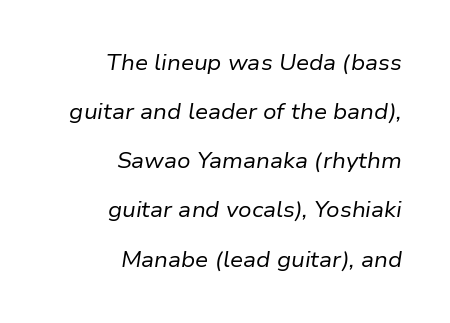
Q: Is the text bold? A: No.
Q: Is the text italic (slanted)? A: Yes, it leans right by about 9 degrees.
Q: Is the text underlined? A: No.
Q: How is the paragraph aligned? A: Right-aligned.
Q: Is the spacing between letters normal or unusually wide? A: Normal.
Q: Is the spacing between lines tight, normal or loose? A: Loose.
